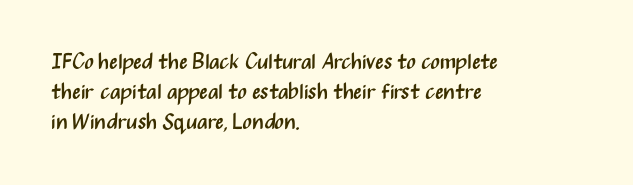
Reading down the column, the eye jumps a familiar distance to each next line. Left-aligned paragraph, ragged on the right. Check under the words: just untouched page. Nope, not italic — everything's standing straight.
